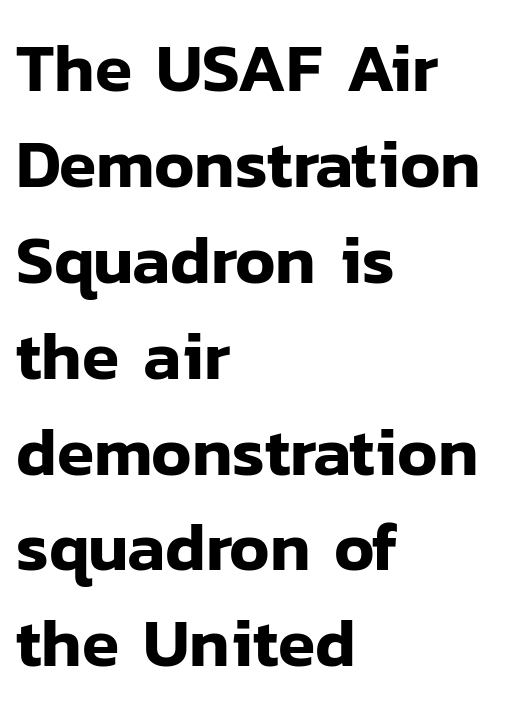
Line spacing here is normal. Look at the bottom of the vertical strokes: they stop flat, with no serifs. The strip under each line holds only bare page. You could not count columns in this text — the font is proportionally spaced.
